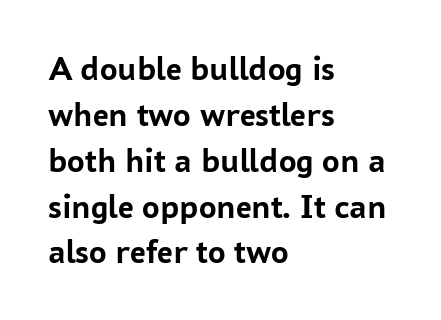
Q: Is the text bold? A: Yes.
Q: Is the text italic (slanted)? A: No, it is upright.
Q: Is the typeface a serif or a sans-serif typeface? A: Sans-serif.
Q: Is the text underlined? A: No.
Q: How is the paragraph aligned? A: Left-aligned.
Q: Is the spacing between letters normal or unusually wide? A: Normal.
Q: Is the spacing between lines tight, normal or loose? A: Normal.
Q: Width (condensed, normal, or wide)? A: Normal.
Q: Stroke contrast? A: Low.
Q: x-height? A: Medium.
Q: Monospaced? A: No.
